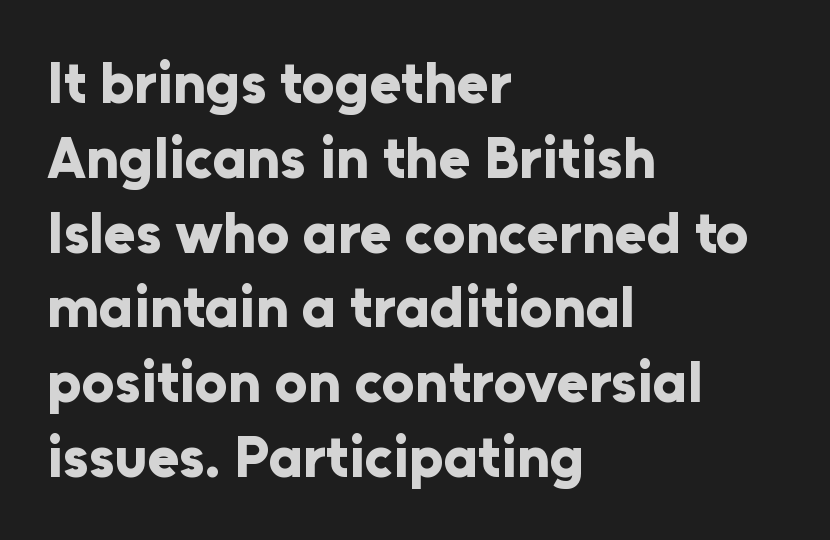
The image shows 58 px bold sans-serif type, upright; set left-aligned, normal line spacing (1.29x), normal letter spacing, not underlined; low stroke contrast and a medium x-height.
